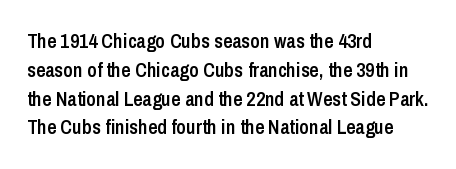
The image shows 20 px text type, upright; set left-aligned, normal line spacing (1.44x), normal letter spacing, not underlined.
